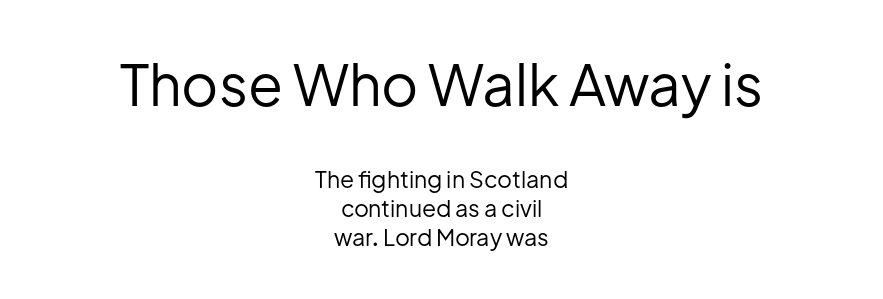
The image shows 57 px regular-weight sans-serif type, upright; set centered, normal line spacing (1.27x), normal letter spacing, not underlined; the first (top) block is 2.48x larger; low stroke contrast and a medium x-height.
